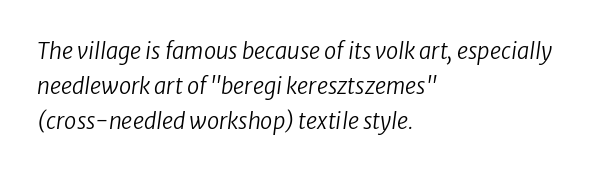
{"bold": "no", "underline": "no", "align": "left", "line_spacing": "normal", "line_spacing_ratio": 1.58, "letter_spacing": "normal", "letter_spacing_em": 0.0, "glyph_px": 22}
